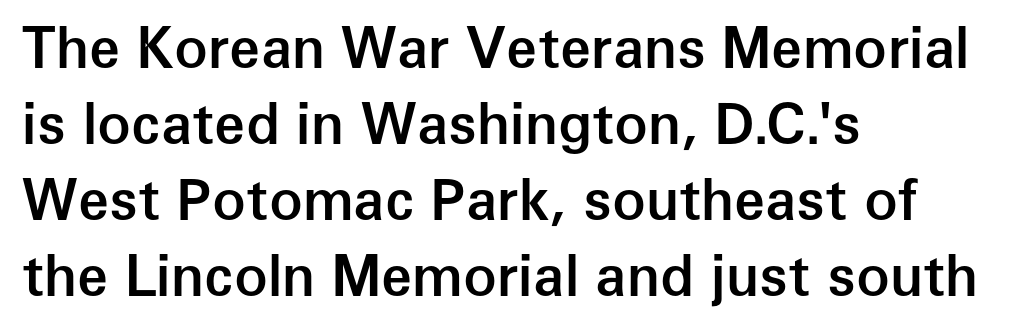
{"serif": "no", "italic": "no", "bold": "semi", "weight": "semibold", "width": "normal", "stroke_contrast": "low", "x_height": "medium", "monospaced": "no", "underline": "no", "align": "left", "line_spacing": "normal", "line_spacing_ratio": 1.36, "letter_spacing": "normal", "letter_spacing_em": 0.0, "glyph_px": 56}
